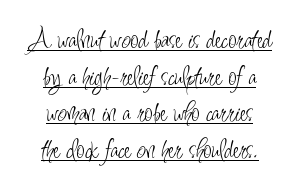
{"serif": "no", "bold": "no", "weight": "light", "width": "condensed", "stroke_contrast": "low", "x_height": "small", "monospaced": "no", "underline": "yes", "align": "center", "line_spacing_ratio": 1.22, "letter_spacing": "normal", "letter_spacing_em": 0.0, "glyph_px": 30}
